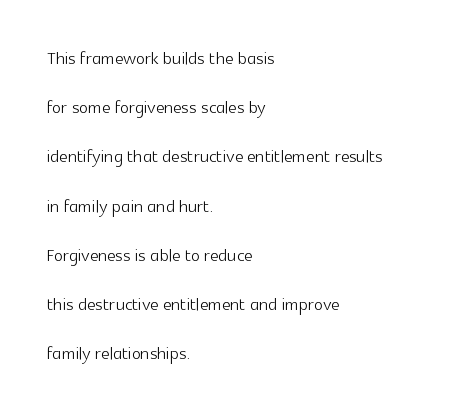
{"italic": "no", "bold": "no", "underline": "no", "align": "left", "line_spacing": "loose", "line_spacing_ratio": 2.05, "letter_spacing": "normal", "letter_spacing_em": 0.0, "glyph_px": 24}
